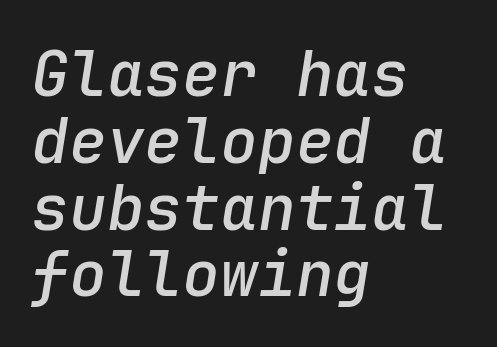
Q: Is the text bold? A: Semi-bold.
Q: Is the text italic (slanted)? A: Yes, it leans right by about 9 degrees.
Q: Is the text underlined? A: No.
Q: How is the paragraph aligned? A: Left-aligned.
Q: Is the spacing between letters normal or unusually wide? A: Normal.
Q: Is the spacing between lines tight, normal or loose? A: Tight.
Q: Width (condensed, normal, or wide)? A: Normal.
Q: Stroke contrast? A: Low.
Q: x-height? A: Medium.
Q: Monospaced? A: Yes.
